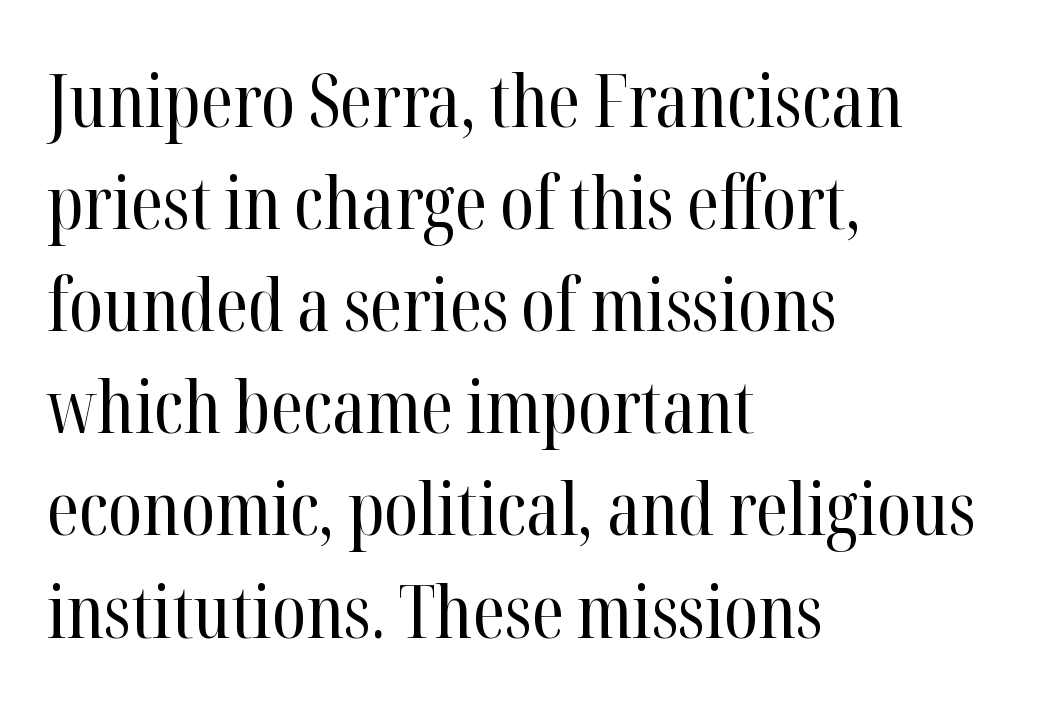
The line texture is even and compact thanks to regular tracking. Is this a sans? No — the strokes have serifs. Ordinary non-slanted type is in use. Rule under the text: the space is simply empty. These lines stack with their left ends in a neat column.
